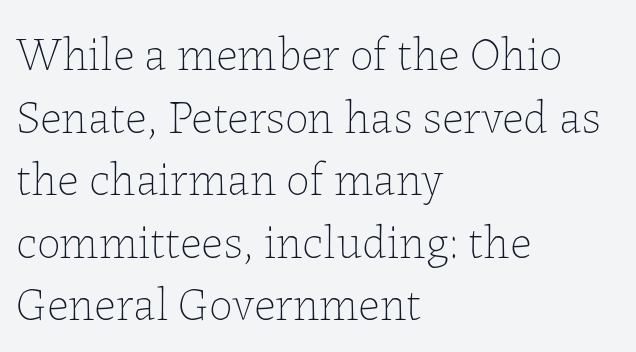
Q: Is the text bold? A: No.
Q: Is the text italic (slanted)? A: No, it is upright.
Q: Is the text underlined? A: No.
Q: How is the paragraph aligned? A: Left-aligned.
Q: Is the spacing between letters normal or unusually wide? A: Normal.
Q: Is the spacing between lines tight, normal or loose? A: Normal.
Q: Width (condensed, normal, or wide)? A: Normal.
Q: Stroke contrast? A: Low.
Q: x-height? A: Medium.
Q: Monospaced? A: No.
